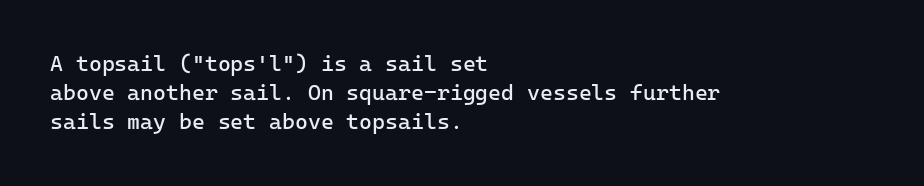
The image shows 22 px text type, upright; set left-aligned, normal line spacing (1.32x), normal letter spacing, not underlined.
